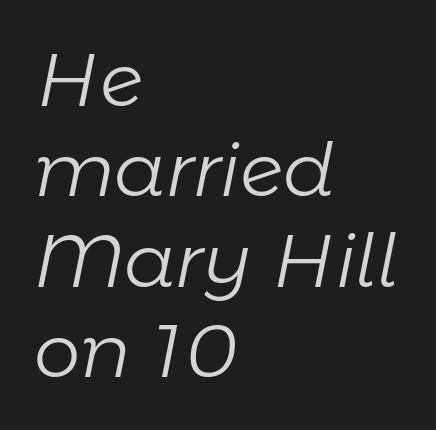
Q: Is the text bold? A: No.
Q: Is the text italic (slanted)? A: Yes, it leans right by about 11 degrees.
Q: Is the text underlined? A: No.
Q: How is the paragraph aligned? A: Left-aligned.
Q: Is the spacing between letters normal or unusually wide? A: Normal.
Q: Width (condensed, normal, or wide)? A: Normal.
Q: Stroke contrast? A: Low.
Q: x-height? A: Medium.
Q: Monospaced? A: No.
